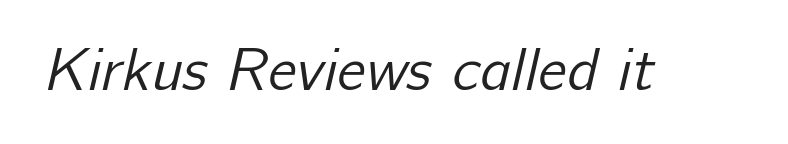
Weight class: somewhere from thin through regular. The letters carry no serifs — their stems end cleanly without finishing strokes. Is this a fixed-width face? No — the glyphs have proportional, varying widths. Nobody touched the tracking dial on this one. Lines of text with bare space underneath.
